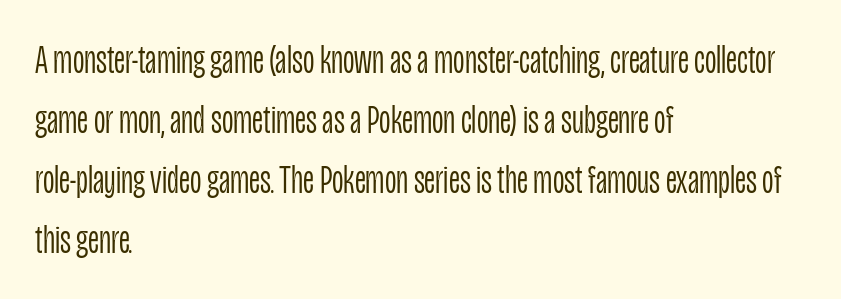
Q: Is the text bold? A: No.
Q: Is the text italic (slanted)? A: No, it is upright.
Q: Is the typeface a serif or a sans-serif typeface? A: Sans-serif.
Q: Is the text underlined? A: No.
Q: How is the paragraph aligned? A: Left-aligned.
Q: Is the spacing between letters normal or unusually wide? A: Normal.
Q: Is the spacing between lines tight, normal or loose? A: Normal.
Q: Width (condensed, normal, or wide)? A: Condensed.
Q: Stroke contrast? A: Low.
Q: x-height? A: Large.
Q: Monospaced? A: No.
